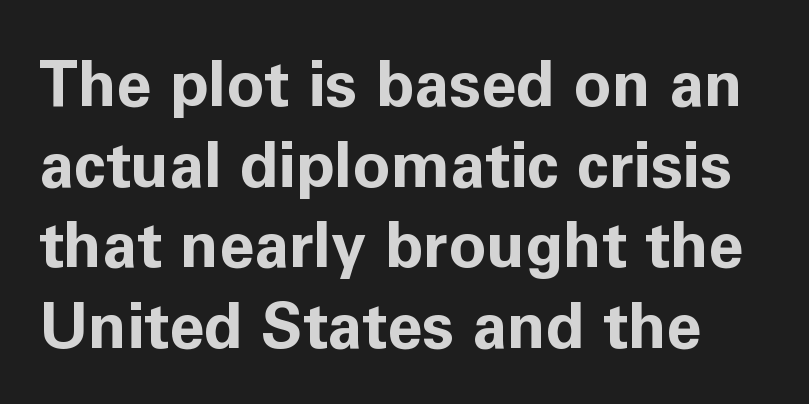
The image shows 63 px bold sans-serif type, upright; set normal line spacing (1.28x), normal letter spacing, not underlined; low stroke contrast and a medium x-height.
